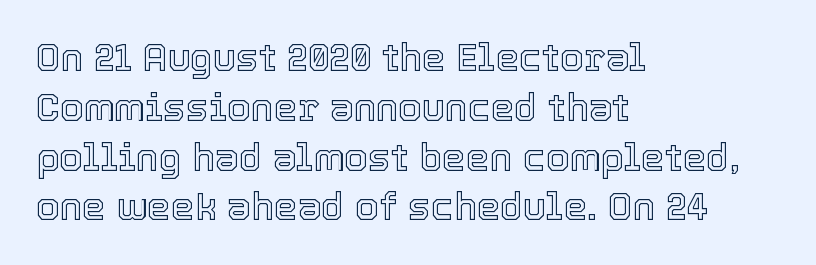
Leftover space on each line is placed entirely after the last word. This sample uses plain, unmodified letter spacing. The leading is moderate, giving the passage an even texture. Honestly, there is no underline to notice here at all. Do the characters align in a grid? No, the font is proportional.
